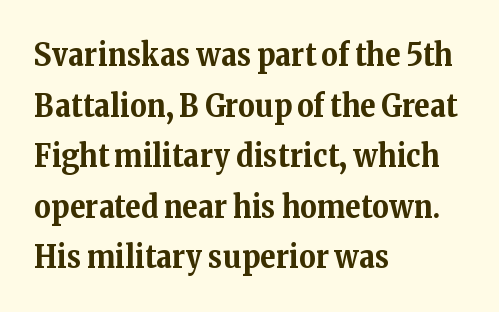
{"serif": "yes", "italic": "no", "bold": "yes", "weight": "bold", "width": "normal", "stroke_contrast": "medium", "x_height": "medium", "monospaced": "no", "underline": "no", "align": "left", "line_spacing": "normal", "line_spacing_ratio": 1.58, "letter_spacing": "normal", "letter_spacing_em": 0.0, "glyph_px": 32}
